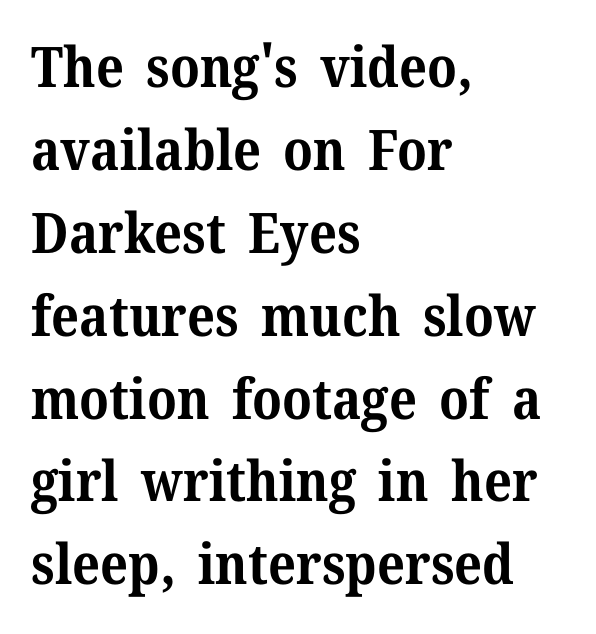
{"serif": "yes", "italic": "no", "bold": "yes", "weight": "bold", "width": "normal", "stroke_contrast": "medium", "x_height": "medium", "monospaced": "no", "underline": "no", "align": "left", "line_spacing": "normal", "line_spacing_ratio": 1.48, "letter_spacing": "normal", "letter_spacing_em": 0.0, "glyph_px": 56}
